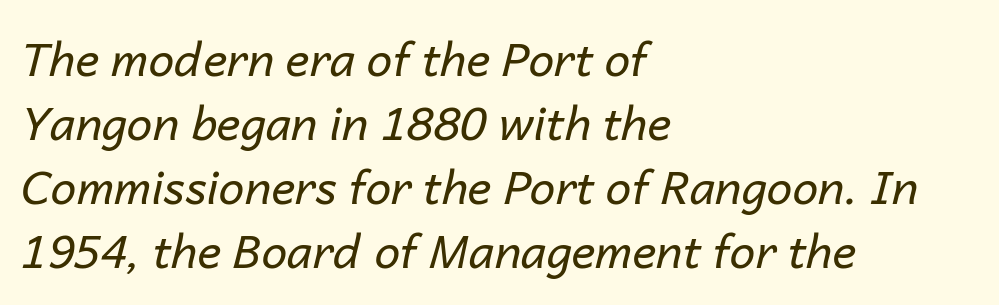
The image shows 46 px regular-weight type, italic (leaning right); set left-aligned, normal line spacing (1.39x), normal letter spacing, not underlined; low stroke contrast and a medium x-height.
